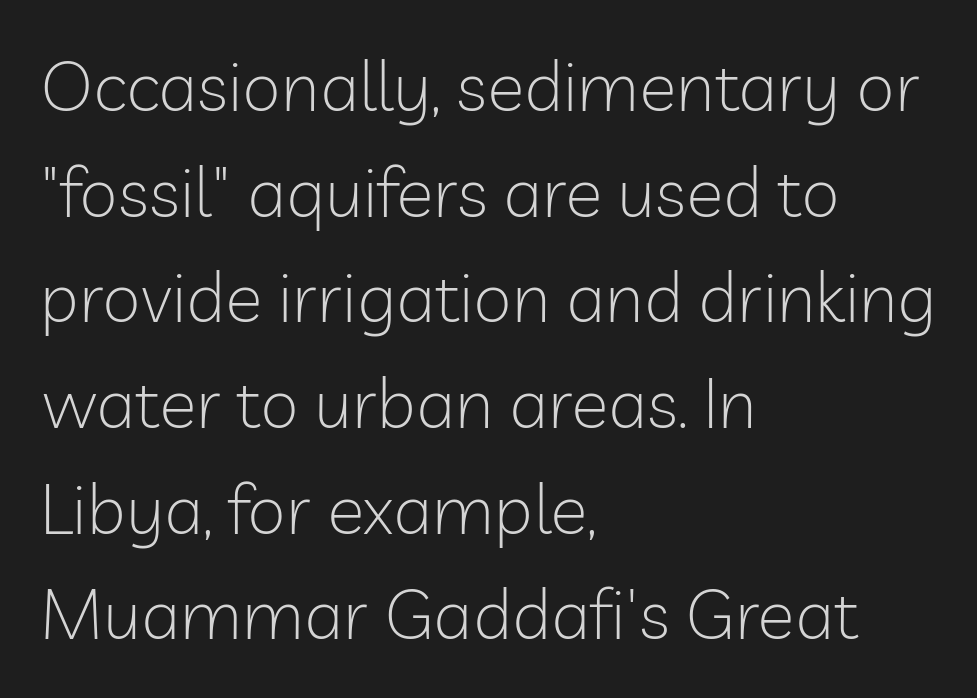
The image shows 70 px light sans-serif type, upright; set left-aligned, normal line spacing (1.51x), normal letter spacing, not underlined; low stroke contrast and a medium x-height.
